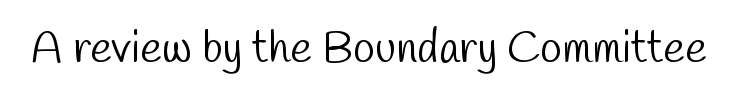
Q: Is the text bold? A: No.
Q: Is the typeface a serif or a sans-serif typeface? A: Sans-serif.
Q: Is the text underlined? A: No.
Q: Is the spacing between letters normal or unusually wide? A: Normal.
Q: Width (condensed, normal, or wide)? A: Condensed.
Q: Stroke contrast? A: Low.
Q: x-height? A: Medium.
Q: Monospaced? A: No.
